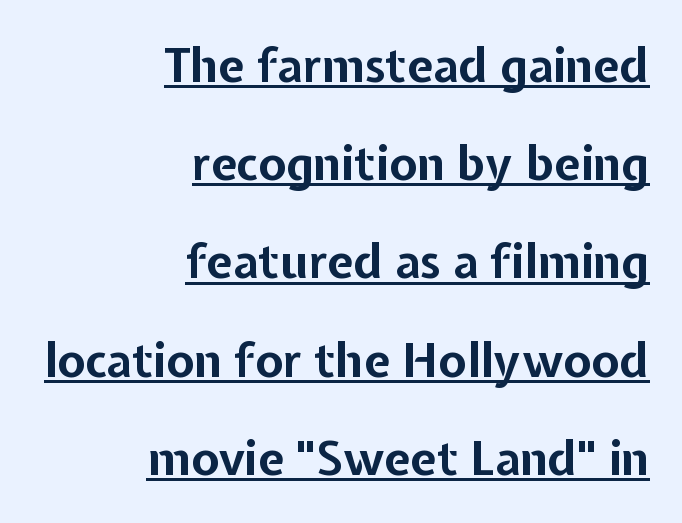
The image shows 47 px bold sans-serif type, upright; set right-aligned, loose line spacing (2.09x), normal letter spacing, underlined; low stroke contrast and a medium x-height.
